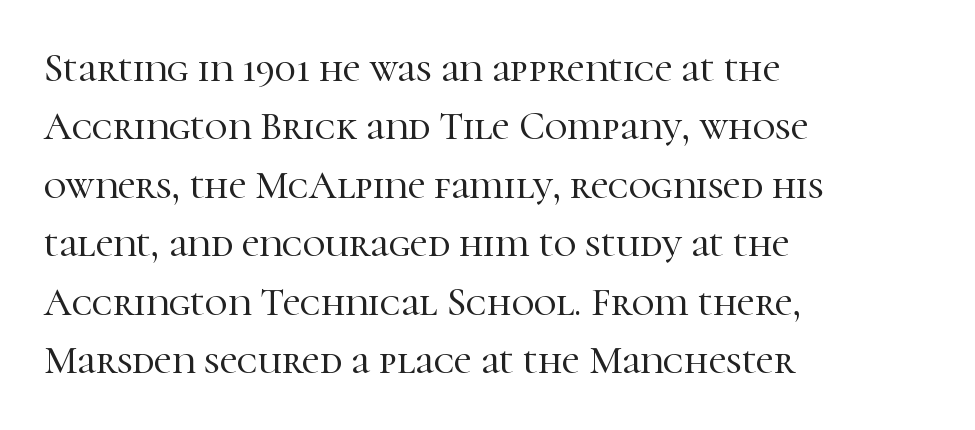
{"serif": "yes", "italic": "no", "width": "normal", "stroke_contrast": "high", "x_height": "medium", "monospaced": "no", "underline": "no", "align": "left", "line_spacing": "normal", "line_spacing_ratio": 1.5, "letter_spacing": "normal", "letter_spacing_em": 0.0, "glyph_px": 39}
